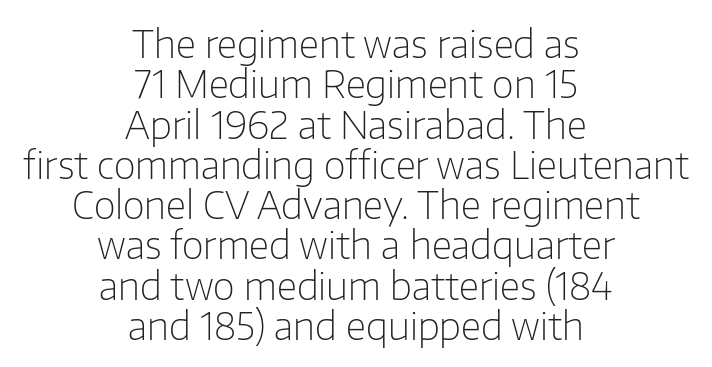
The image shows 38 px light sans-serif type, upright; set centered, tight line spacing (1.06x), normal letter spacing, not underlined; low stroke contrast and a medium x-height.
